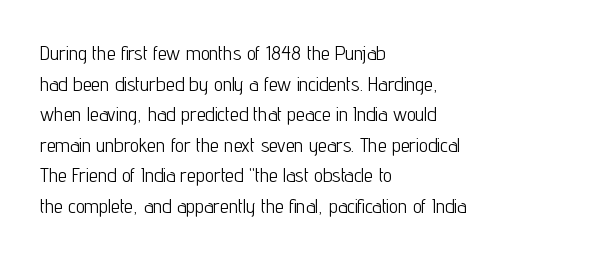
{"italic": "no", "bold": "no", "underline": "no", "align": "left", "line_spacing": "normal", "line_spacing_ratio": 1.53, "letter_spacing": "normal", "letter_spacing_em": 0.0, "glyph_px": 20}
